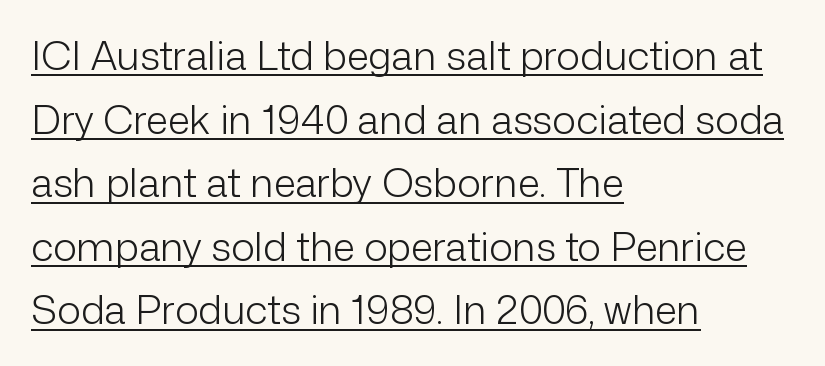
Weight class: somewhere from thin through regular. Between one letter and the next there's only the usual sliver of space. Visually the block forms a straight wall on the left and a jagged coastline on the right. No italicization has been applied; the sample stays upright.
